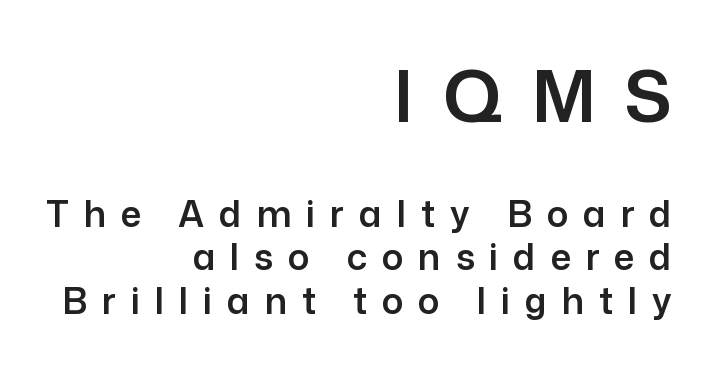
Q: Is the text italic (slanted)? A: No, it is upright.
Q: Is the typeface a serif or a sans-serif typeface? A: Sans-serif.
Q: Is the text underlined? A: No.
Q: How is the paragraph aligned? A: Right-aligned.
Q: Is the spacing between letters normal or unusually wide? A: Unusually wide.
Q: Which block of text is set in a larger size, the first (top) or the second (bottom)? A: The first (top) one.
Q: Width (condensed, normal, or wide)? A: Normal.
Q: Stroke contrast? A: Low.
Q: x-height? A: Medium.
Q: Monospaced? A: No.
